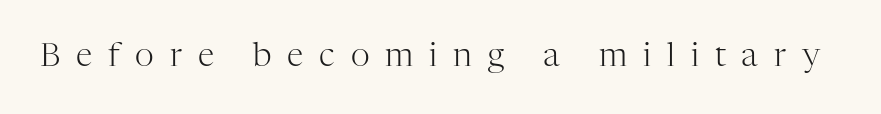
Q: Is the text bold? A: No.
Q: Is the text italic (slanted)? A: No, it is upright.
Q: Is the typeface a serif or a sans-serif typeface? A: Serif.
Q: Is the text underlined? A: No.
Q: Is the spacing between letters normal or unusually wide? A: Unusually wide.
Q: Width (condensed, normal, or wide)? A: Normal.
Q: Stroke contrast? A: High.
Q: x-height? A: Medium.
Q: Monospaced? A: No.
